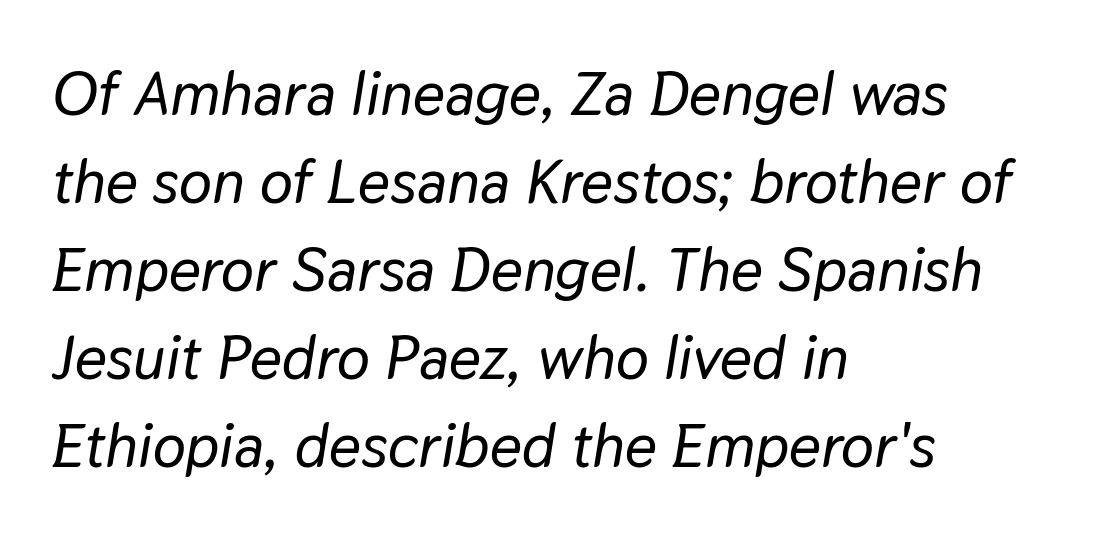
These lines are rendered in a variable-pitch font. Short note: letters normally spaced. Italic? Definitely — the glyphs are oblique. Students, observe: this is what conventionally led text looks like. Words float on clear page, feet unadorned.
